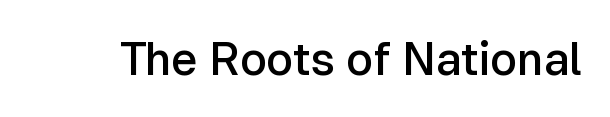
The image shows 46 px semibold sans-serif type, upright; set normal letter spacing, not underlined; low stroke contrast and a medium x-height.
